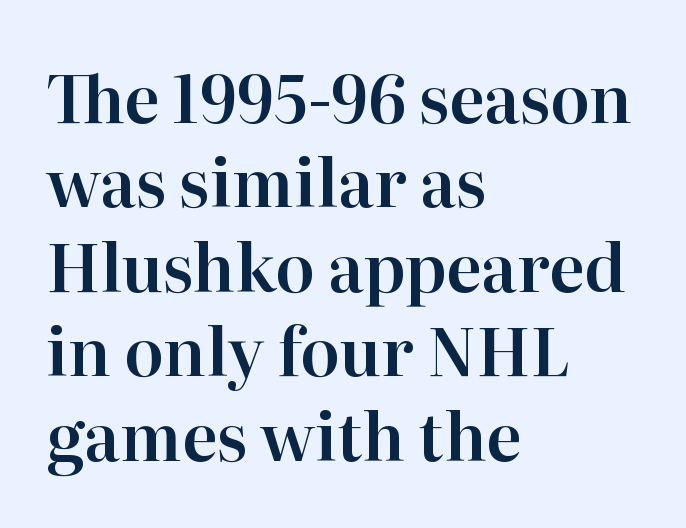
{"serif": "yes", "italic": "no", "width": "normal", "stroke_contrast": "high", "x_height": "medium", "monospaced": "no", "underline": "no", "align": "left", "line_spacing": "normal", "line_spacing_ratio": 1.3, "letter_spacing": "normal", "letter_spacing_em": 0.0, "glyph_px": 65}
